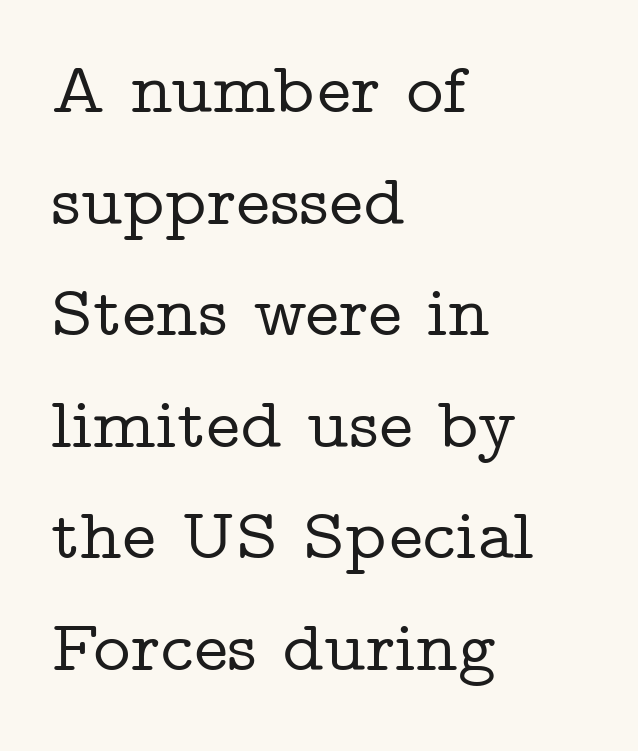
Horizontal bands of white between lines are of average thickness. These lines are rendered in a variable-pitch font. There is no visible air inserted between adjacent glyphs. Posture: vertical. Type without underlining.
